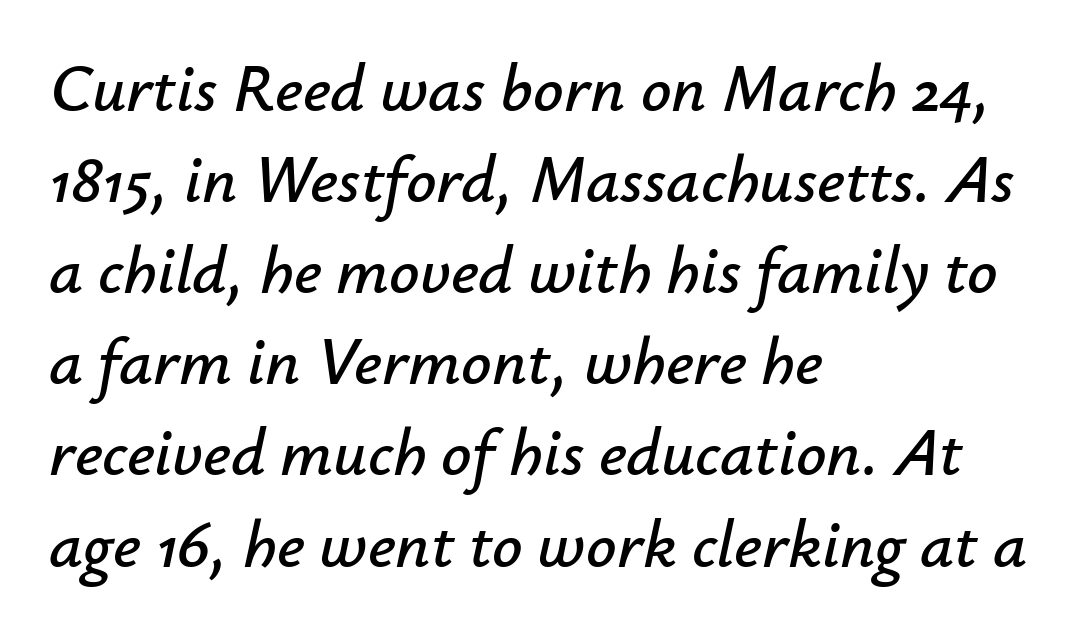
The image shows 67 px text type, italic (leaning right); set left-aligned, normal line spacing (1.36x), normal letter spacing, not underlined; low stroke contrast and a small x-height.
